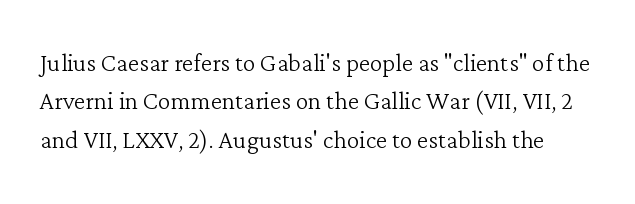
The image shows 32 px light serif type, upright; set line spacing 1.2x, normal letter spacing, not underlined; low stroke contrast and a medium x-height.
